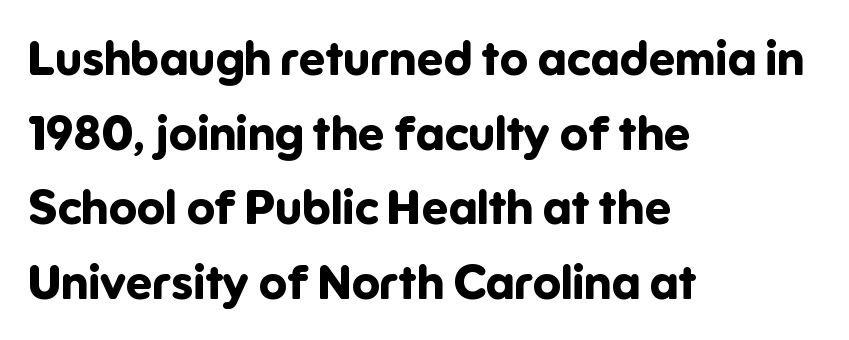
{"serif": "no", "italic": "no", "bold": "yes", "weight": "bold", "width": "normal", "stroke_contrast": "low", "x_height": "medium", "monospaced": "no", "underline": "no", "align": "left", "line_spacing": "normal", "line_spacing_ratio": 1.59, "letter_spacing": "normal", "letter_spacing_em": 0.0, "glyph_px": 47}
